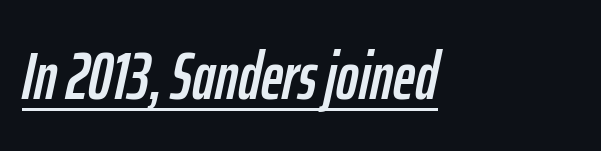
This sample uses an oblique cut, with every glyph tilted off the vertical. Short note: letters normally spaced. The passage shown is typed in a proportional face where columns would drift. Compared with undecorated copy, this sample adds a rule below the words.
